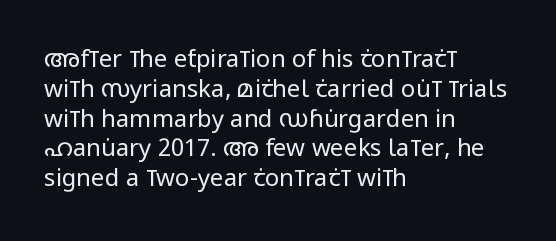
Q: Is the text bold? A: No.
Q: Is the text italic (slanted)? A: No, it is upright.
Q: Is the text underlined? A: No.
Q: How is the paragraph aligned? A: Left-aligned.
Q: Is the spacing between letters normal or unusually wide? A: Normal.
